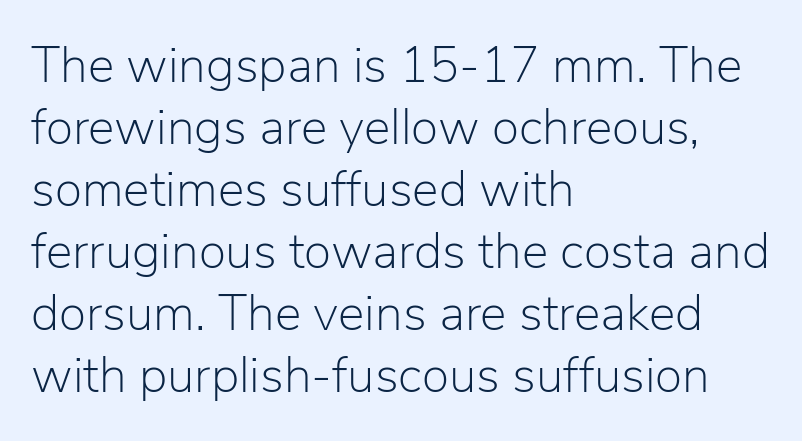
Q: Is the text bold? A: No.
Q: Is the text italic (slanted)? A: No, it is upright.
Q: Is the typeface a serif or a sans-serif typeface? A: Sans-serif.
Q: Is the text underlined? A: No.
Q: How is the paragraph aligned? A: Left-aligned.
Q: Is the spacing between letters normal or unusually wide? A: Normal.
Q: Width (condensed, normal, or wide)? A: Normal.
Q: Stroke contrast? A: Low.
Q: x-height? A: Medium.
Q: Monospaced? A: No.
